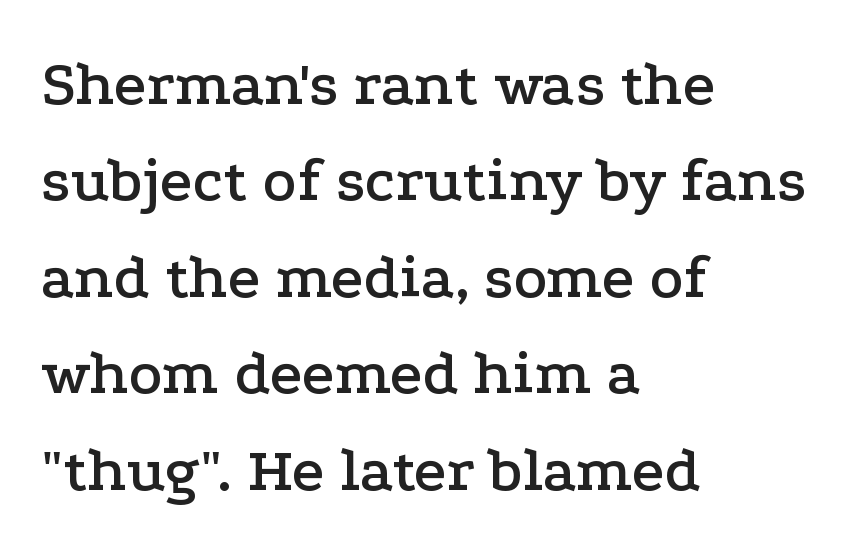
The image shows 63 px wide serif type, upright; set left-aligned, normal line spacing (1.53x), normal letter spacing, not underlined; low stroke contrast and a medium x-height.
